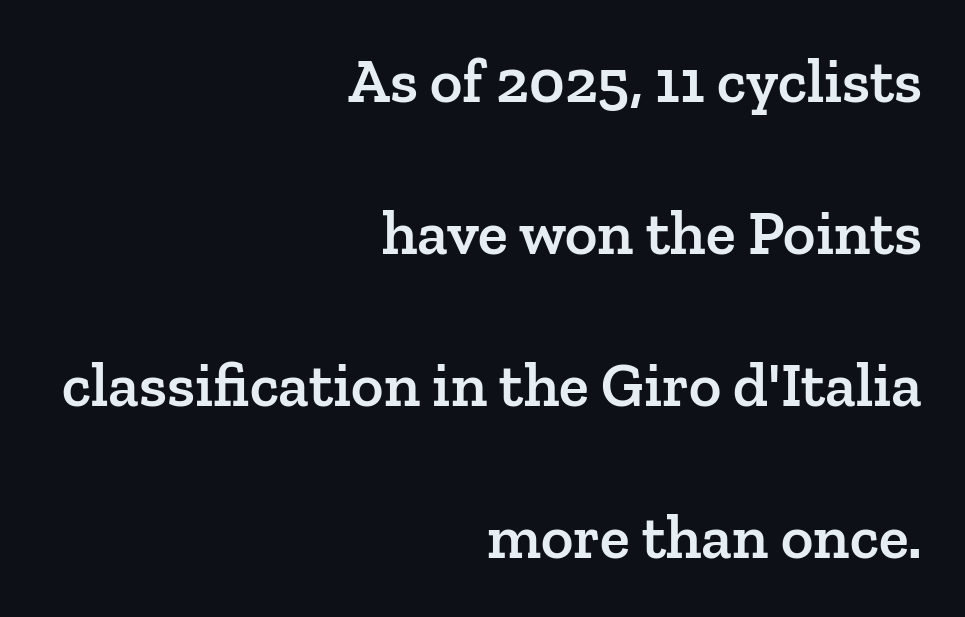
Q: Is the text bold? A: Semi-bold.
Q: Is the text italic (slanted)? A: No, it is upright.
Q: Is the typeface a serif or a sans-serif typeface? A: Serif.
Q: Is the text underlined? A: No.
Q: How is the paragraph aligned? A: Right-aligned.
Q: Is the spacing between letters normal or unusually wide? A: Normal.
Q: Is the spacing between lines tight, normal or loose? A: Loose.
Q: Width (condensed, normal, or wide)? A: Normal.
Q: Stroke contrast? A: Low.
Q: x-height? A: Medium.
Q: Monospaced? A: No.
